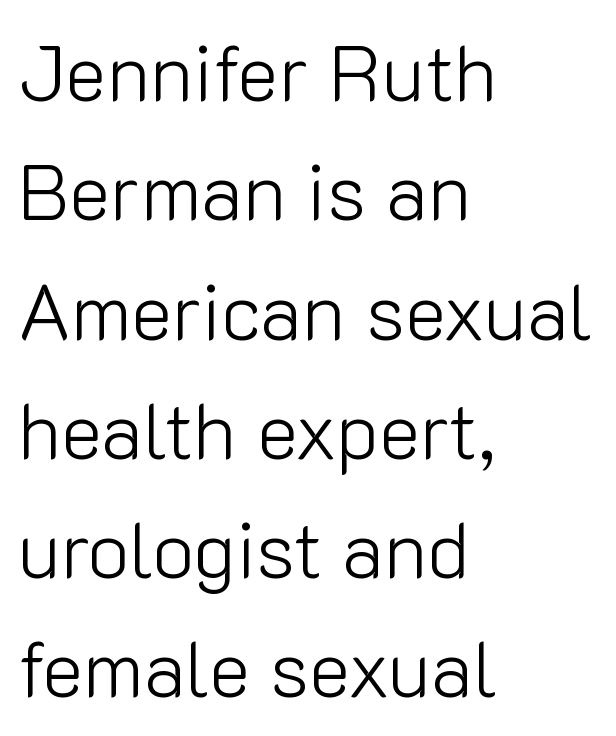
The image shows 79 px light sans-serif type, upright; set left-aligned, normal line spacing (1.51x), normal letter spacing, not underlined; low stroke contrast and a medium x-height.
